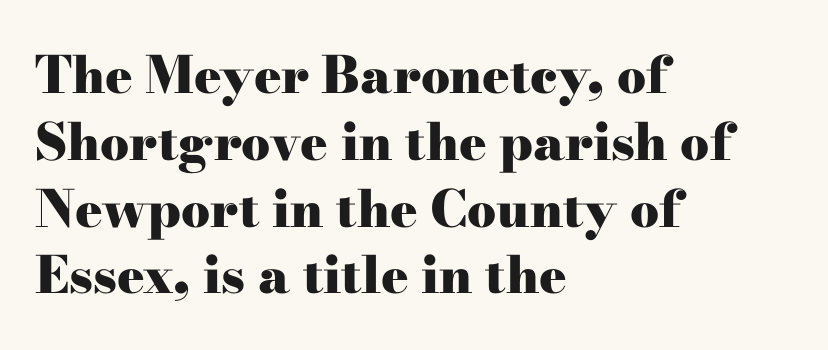
Does the weight exceed regular? Yes, all the way to bold. Varying glyph widths throughout — classic text-font behaviour. A typesetter would call this leading conventional body-copy spacing. The strip under each line holds only bare page. A student would call this left alignment; a typographer would say flush left, rag right.
